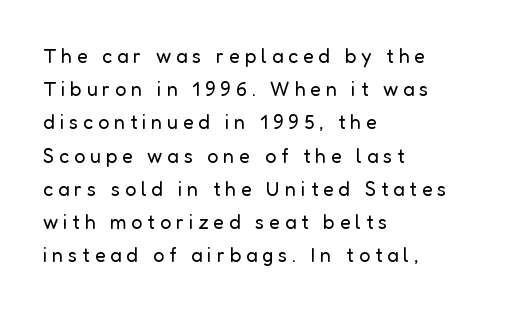
Q: Is the text bold? A: No.
Q: Is the text italic (slanted)? A: No, it is upright.
Q: Is the text underlined? A: No.
Q: How is the paragraph aligned? A: Left-aligned.
Q: Is the spacing between letters normal or unusually wide? A: Unusually wide.
Q: Is the spacing between lines tight, normal or loose? A: Normal.
